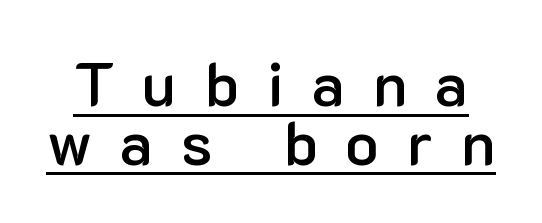
Nope, not italic — everything's standing straight. Nothing sits at the stroke ends, so this counts as sans-serif. How heavy is the stroke? Medium-heavy — a semibold, shy of bold. Is this a fixed-width face? No — the glyphs have proportional, varying widths. Line spacing here is tight.
